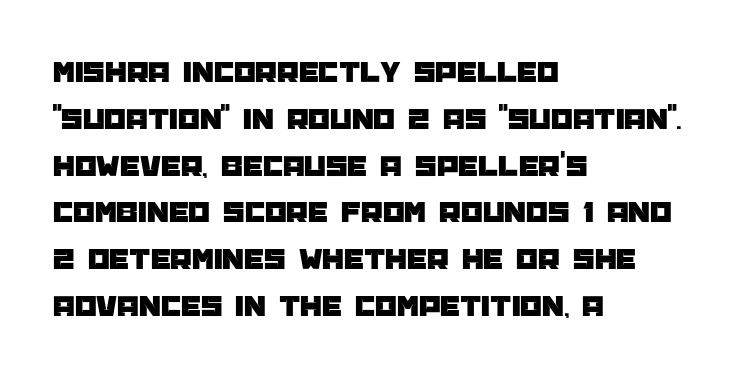
Q: Is the text italic (slanted)? A: No, it is upright.
Q: Is the typeface a serif or a sans-serif typeface? A: Sans-serif.
Q: Is the text underlined? A: No.
Q: How is the paragraph aligned? A: Left-aligned.
Q: Is the spacing between letters normal or unusually wide? A: Normal.
Q: Is the spacing between lines tight, normal or loose? A: Normal.
Q: Width (condensed, normal, or wide)? A: Normal.
Q: Stroke contrast? A: Low.
Q: x-height? A: Large.
Q: Monospaced? A: No.
